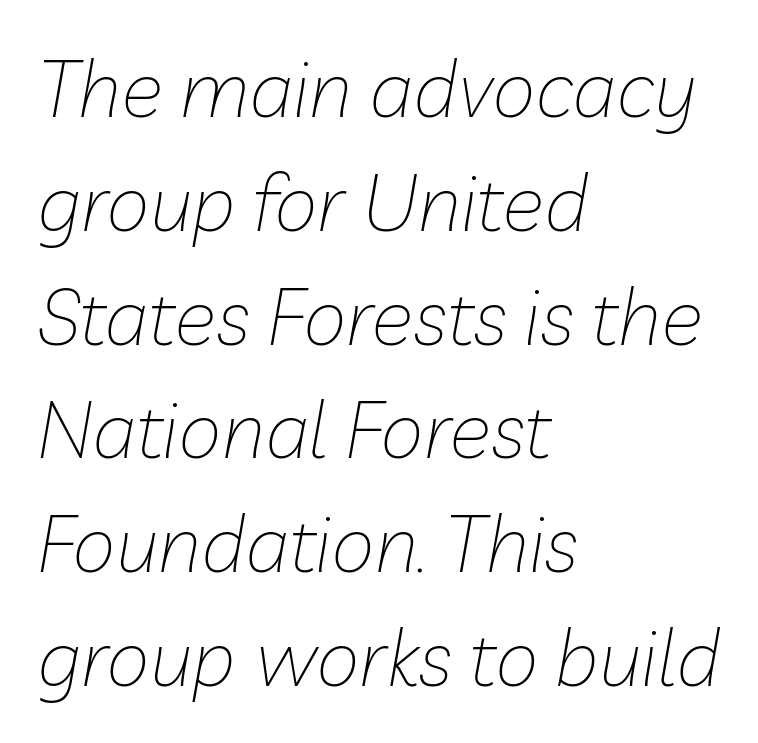
{"italic": "yes", "lean": "right", "slant_degrees": 10, "bold": "no", "weight": "thin", "width": "normal", "stroke_contrast": "low", "x_height": "medium", "monospaced": "no", "underline": "no", "align": "left", "line_spacing": "normal", "line_spacing_ratio": 1.44, "letter_spacing": "normal", "letter_spacing_em": 0.0, "glyph_px": 79}
